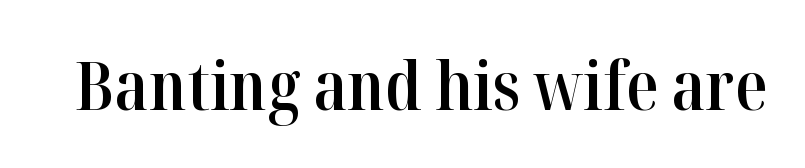
A bit beefed up — I'd call it semibold rather than bold. A serif font was chosen for this passage. Unmarked baselines from the first word to the last. Posture: vertical. Character widths vary here, with narrow letters taking less room than wide ones.
